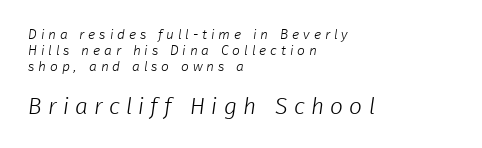
Q: Is the text bold? A: No.
Q: Is the text underlined? A: No.
Q: How is the paragraph aligned? A: Left-aligned.
Q: Is the spacing between letters normal or unusually wide? A: Unusually wide.
Q: Which block of text is set in a larger size, the first (top) or the second (bottom)? A: The second (bottom) one.
